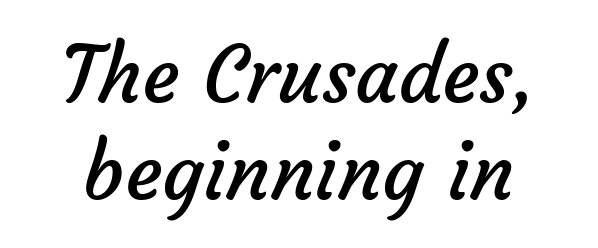
Q: Is the text bold? A: No.
Q: Is the typeface a serif or a sans-serif typeface? A: Sans-serif.
Q: Is the text underlined? A: No.
Q: Is the spacing between letters normal or unusually wide? A: Normal.
Q: Width (condensed, normal, or wide)? A: Normal.
Q: Stroke contrast? A: Low.
Q: x-height? A: Medium.
Q: Monospaced? A: No.
